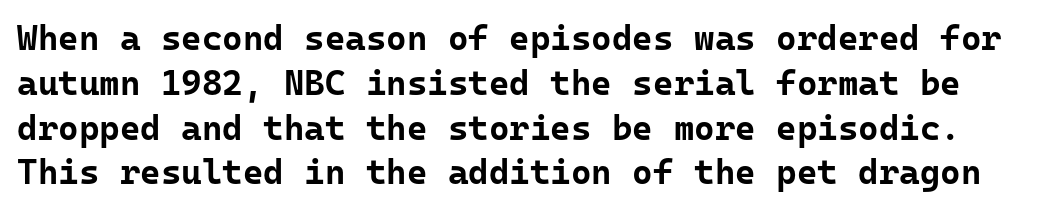
{"serif": "no", "italic": "no", "bold": "yes", "weight": "bold", "width": "normal", "stroke_contrast": "low", "x_height": "medium", "monospaced": "yes", "underline": "no", "line_spacing": "normal", "line_spacing_ratio": 1.28, "letter_spacing": "normal", "letter_spacing_em": 0.0, "glyph_px": 35}
